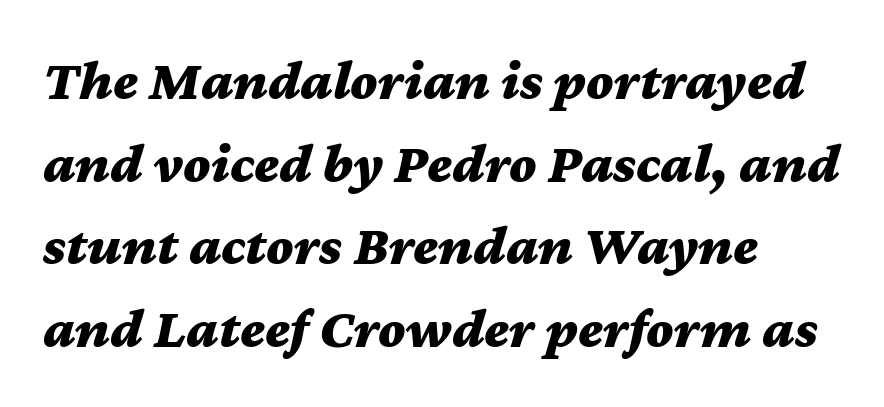
The image shows 57 px bold, wide type, italic (leaning right); set left-aligned, normal line spacing (1.45x), normal letter spacing, not underlined; medium stroke contrast and a medium x-height.
